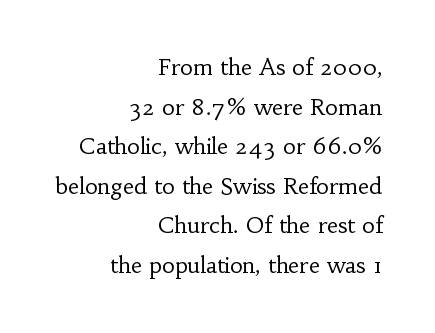
{"italic": "no", "bold": "no", "underline": "no", "align": "right", "line_spacing_ratio": 1.8, "letter_spacing": "normal", "letter_spacing_em": 0.0, "glyph_px": 22}
